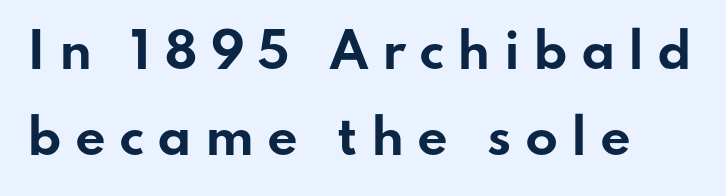
In terms of weight, the rendering is a true, heavy bold. The font's upright variant was chosen for this text. The tracking reads as deliberately expanded to a designer's eye. The baseline area is clear. Is this a sans? Yes — the strokes have no serifs. This sample is left-justified, so line endings fall wherever the words run out.
